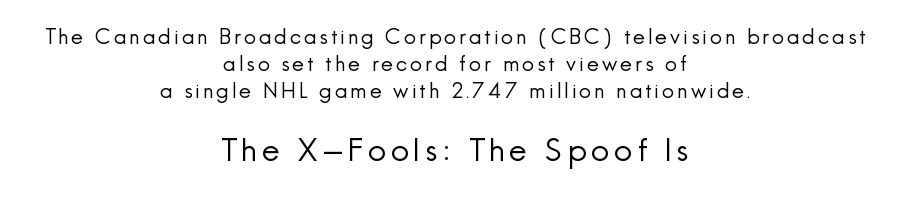
{"serif": "no", "italic": "no", "bold": "no", "weight": "regular", "width": "normal", "x_height": "small", "monospaced": "no", "underline": "no", "align": "center", "line_spacing": "normal", "line_spacing_ratio": 1.29, "larger_block": "second", "size_ratio": 1.52, "glyph_px": 32}
